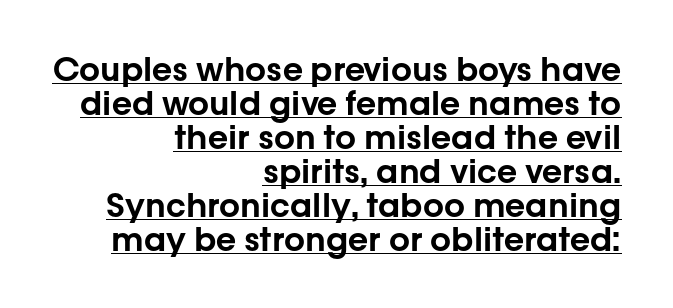
{"serif": "no", "italic": "no", "width": "normal", "stroke_contrast": "low", "x_height": "medium", "monospaced": "no", "underline": "yes", "align": "right", "line_spacing": "tight", "line_spacing_ratio": 1.03, "letter_spacing": "normal", "letter_spacing_em": 0.0, "glyph_px": 33}
